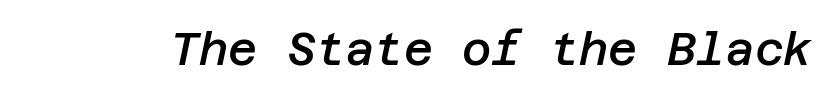
Q: Is the text bold? A: Semi-bold.
Q: Is the text italic (slanted)? A: Yes, it leans right by about 12 degrees.
Q: Is the text underlined? A: No.
Q: Is the spacing between letters normal or unusually wide? A: Normal.
Q: Width (condensed, normal, or wide)? A: Normal.
Q: Stroke contrast? A: Low.
Q: x-height? A: Large.
